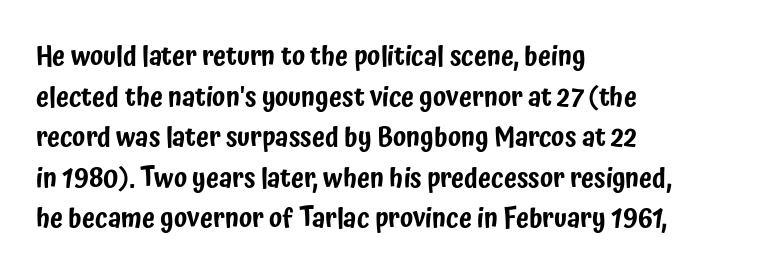
The image shows 26 px text type, upright; set left-aligned, normal line spacing (1.56x), normal letter spacing, not underlined.
